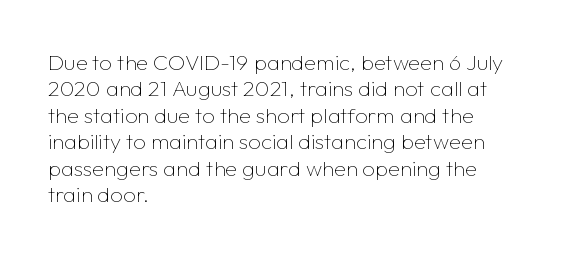
The image shows 22 px text type, upright; set left-aligned, line spacing 1.2x, normal letter spacing, not underlined.
